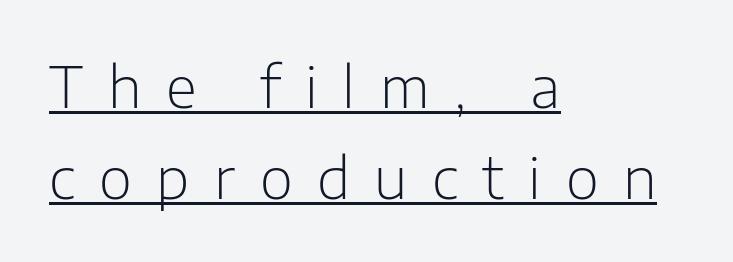
Glance below the letters and you will spot a drawn line. Stroke terminals: plain, sans-serif. Style check: upright. Display-style spreading of the glyphs; the letterfit is very open.
